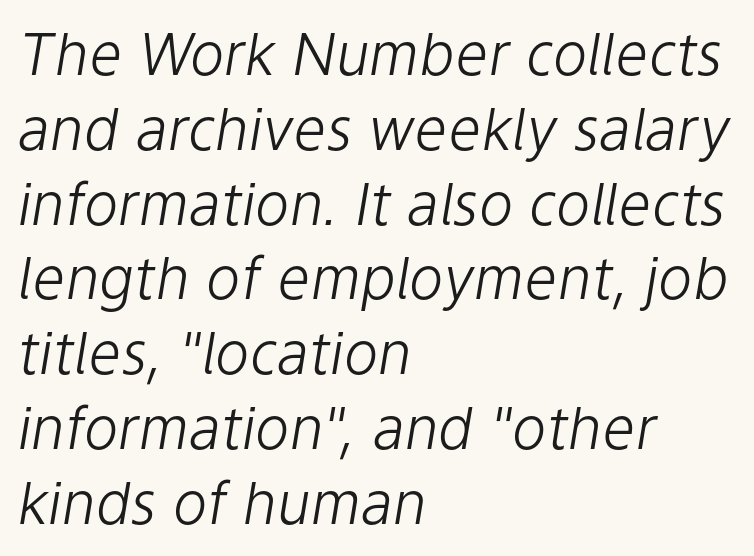
Q: Is the text bold? A: No.
Q: Is the text italic (slanted)? A: Yes, it leans right by about 9 degrees.
Q: Is the text underlined? A: No.
Q: How is the paragraph aligned? A: Left-aligned.
Q: Is the spacing between letters normal or unusually wide? A: Normal.
Q: Is the spacing between lines tight, normal or loose? A: Normal.
Q: Width (condensed, normal, or wide)? A: Normal.
Q: Stroke contrast? A: Low.
Q: x-height? A: Medium.
Q: Monospaced? A: No.
